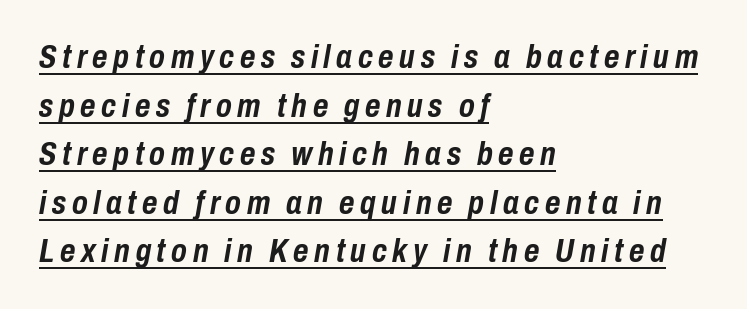
The image shows 33 px semibold, condensed type, italic (leaning right); set left-aligned, normal line spacing (1.47x), underlined; low stroke contrast and a medium x-height.
